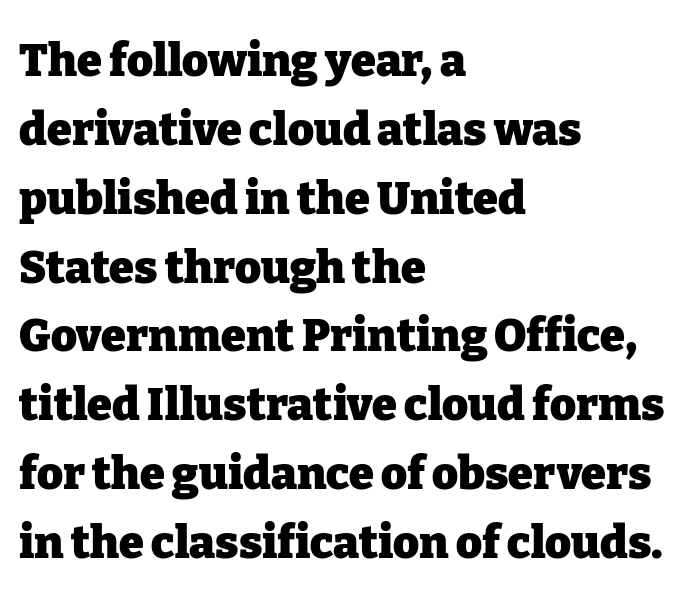
The image shows 45 px heavy serif type, upright; set left-aligned, normal line spacing (1.53x), normal letter spacing, not underlined; low stroke contrast and a medium x-height.
